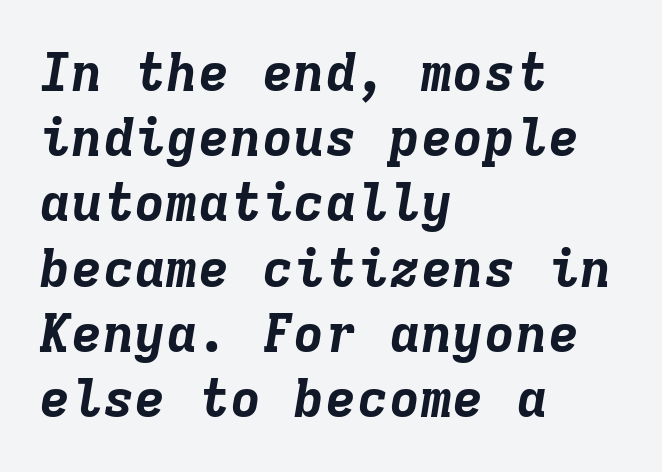
Q: Is the text bold? A: Yes.
Q: Is the text italic (slanted)? A: Yes, it leans right by about 9 degrees.
Q: Is the text underlined? A: No.
Q: How is the paragraph aligned? A: Left-aligned.
Q: Is the spacing between letters normal or unusually wide? A: Normal.
Q: Width (condensed, normal, or wide)? A: Normal.
Q: Stroke contrast? A: Low.
Q: x-height? A: Medium.
Q: Monospaced? A: Yes.
